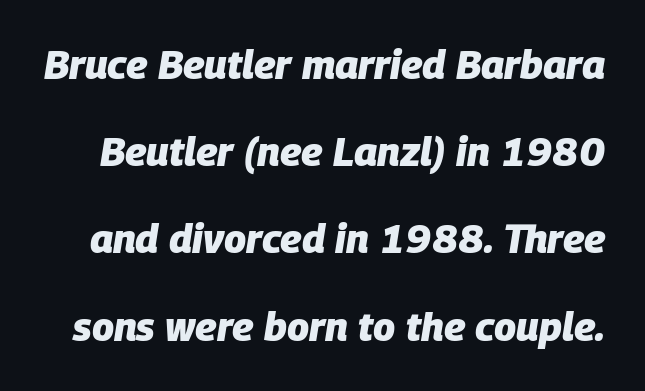
{"italic": "yes", "lean": "right", "slant_degrees": 9, "bold": "yes", "weight": "heavy", "width": "normal", "stroke_contrast": "low", "x_height": "large", "monospaced": "no", "underline": "no", "line_spacing": "loose", "line_spacing_ratio": 2.18, "letter_spacing": "normal", "letter_spacing_em": 0.0, "glyph_px": 40}
